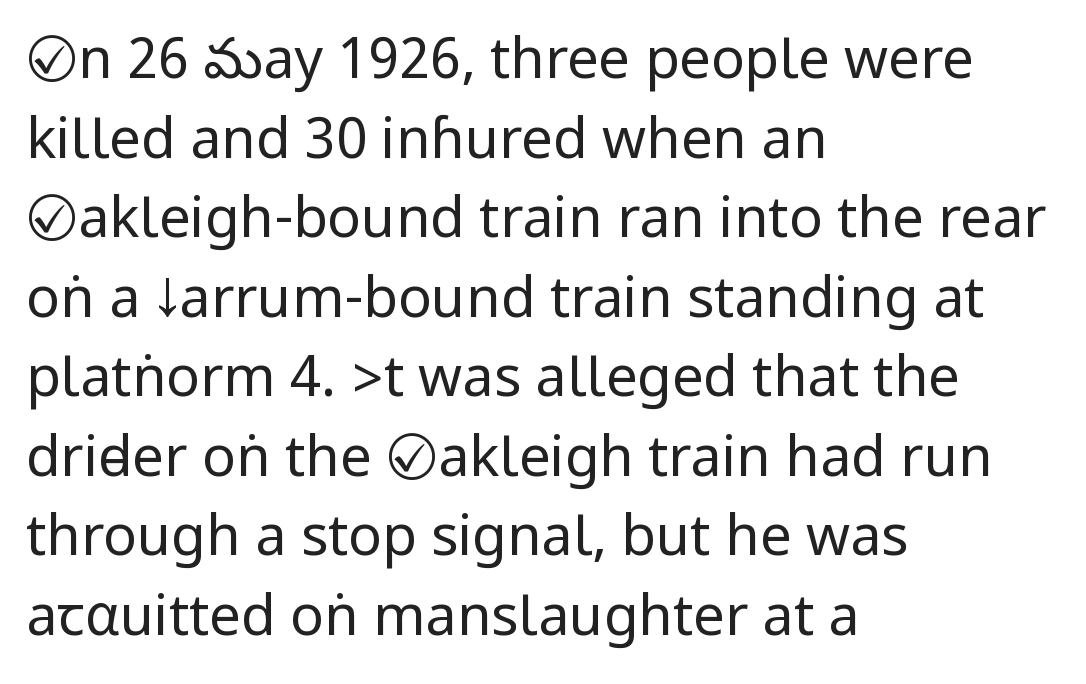
Q: Is the text bold? A: No.
Q: Is the text italic (slanted)? A: No, it is upright.
Q: Is the typeface a serif or a sans-serif typeface? A: Sans-serif.
Q: Is the text underlined? A: No.
Q: How is the paragraph aligned? A: Left-aligned.
Q: Is the spacing between letters normal or unusually wide? A: Normal.
Q: Is the spacing between lines tight, normal or loose? A: Normal.
Q: Width (condensed, normal, or wide)? A: Condensed.
Q: Stroke contrast? A: Low.
